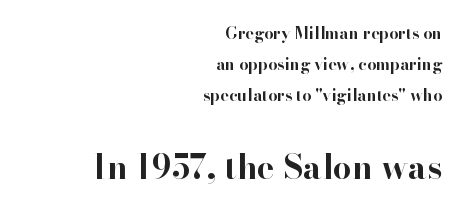
Horizontal alignment here is rightward, an uncommon choice for prose. A full-strength bold gives these letters their thick strokes. You could not count columns in this text — the font is proportionally spaced. Each new line begins a long way beneath the previous one. The lettering stays uniformly vertical, giving the passage a roman look. Larger block? The one below; the one above is distinctly smaller.
